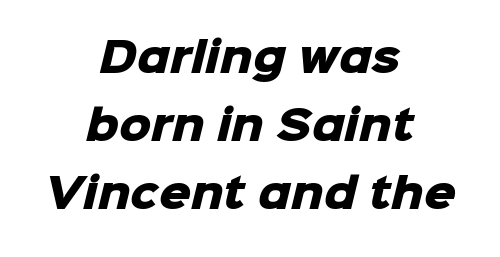
Q: Is the text bold? A: Yes.
Q: Is the typeface a serif or a sans-serif typeface? A: Sans-serif.
Q: Is the text underlined? A: No.
Q: How is the paragraph aligned? A: Centered.
Q: Is the spacing between letters normal or unusually wide? A: Normal.
Q: Is the spacing between lines tight, normal or loose? A: Normal.
Q: Width (condensed, normal, or wide)? A: Normal.
Q: Stroke contrast? A: Low.
Q: x-height? A: Medium.
Q: Monospaced? A: No.
